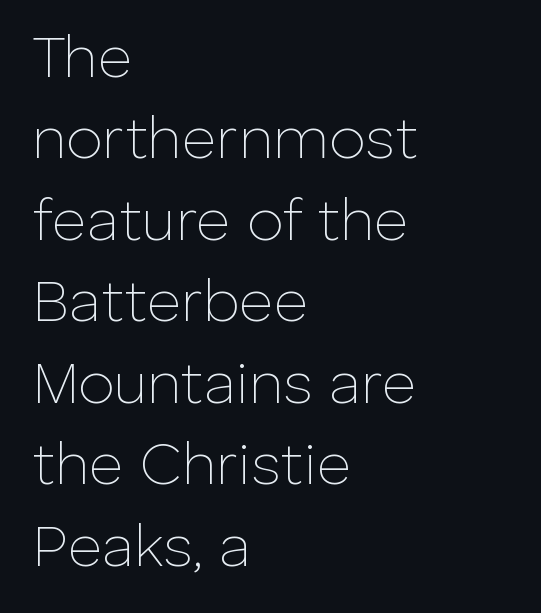
These lines are composed in type without serifs. Each letter keeps its own natural width here, so spacing adapts to shape. The passage is arranged the way most books set body copy — flush left. Is there any slant? The stems are plumb.
